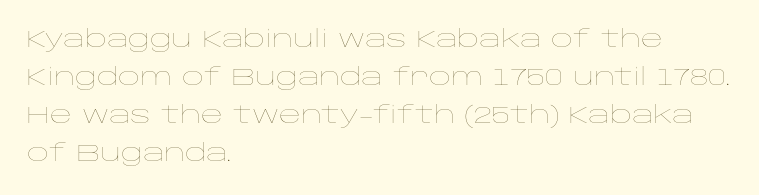
Q: Is the text bold? A: No.
Q: Is the text italic (slanted)? A: No, it is upright.
Q: Is the text underlined? A: No.
Q: How is the paragraph aligned? A: Left-aligned.
Q: Is the spacing between letters normal or unusually wide? A: Normal.
Q: Is the spacing between lines tight, normal or loose? A: Normal.
